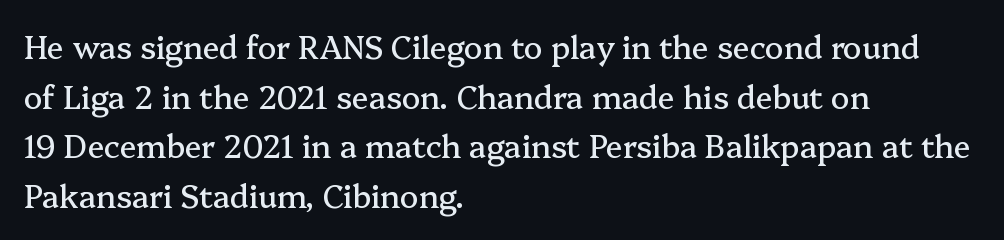
The image shows 31 px serif type, upright; set left-aligned, normal line spacing (1.6x), normal letter spacing, not underlined; medium stroke contrast and a medium x-height.
